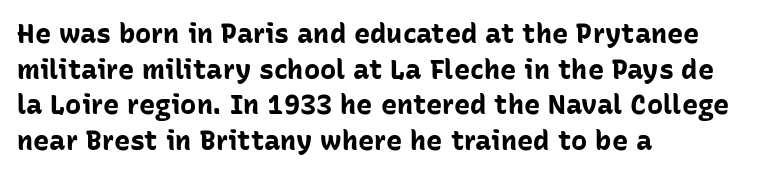
{"italic": "no", "bold": "yes", "underline": "no", "align": "left", "line_spacing": "normal", "line_spacing_ratio": 1.32, "letter_spacing": "normal", "letter_spacing_em": 0.0, "glyph_px": 27}
